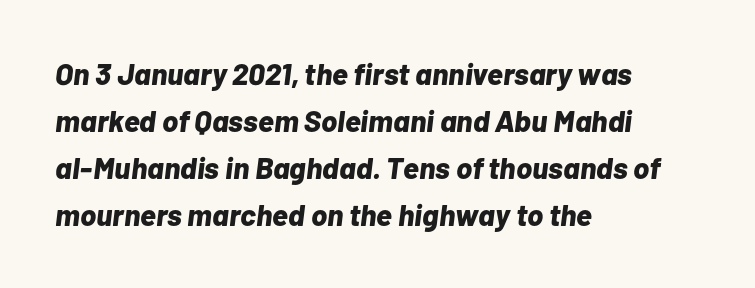
The image shows 30 px bold type, italic (leaning right); set left-aligned, normal line spacing (1.57x), normal letter spacing, not underlined; low stroke contrast and a medium x-height.
